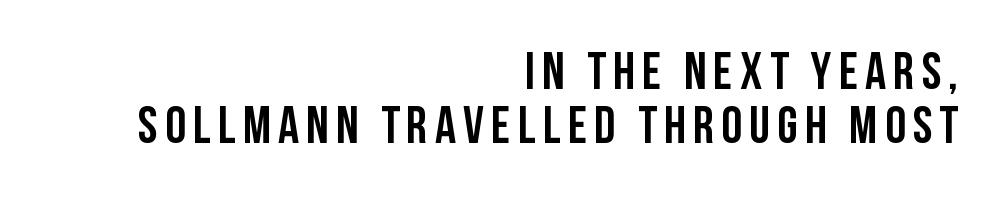
Q: Is the text italic (slanted)? A: No, it is upright.
Q: Is the typeface a serif or a sans-serif typeface? A: Sans-serif.
Q: Is the text underlined? A: No.
Q: How is the paragraph aligned? A: Right-aligned.
Q: Is the spacing between lines tight, normal or loose? A: Tight.
Q: Width (condensed, normal, or wide)? A: Condensed.
Q: Stroke contrast? A: Low.
Q: x-height? A: Large.
Q: Monospaced? A: No.
